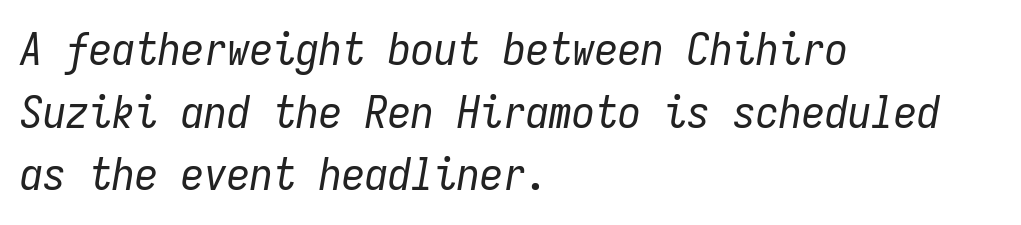
A typesetter would call this leading conventional body-copy spacing. Only glyphs here, with clear space below each row. You could call the tracking neutral — neither tight nor loose. The typesetter chose a ragged-right arrangement here.
